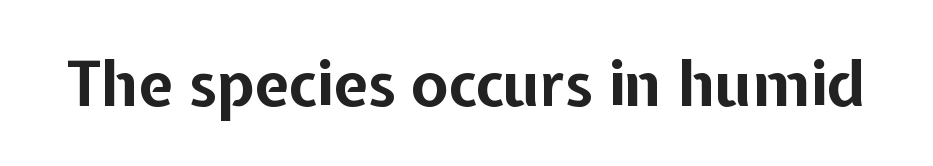
The glyphs are unaccompanied by any horizontal stroke below them. You'd pick this weight for a headline — it's a proper bold. The rendering keeps characters at their native spacing. Note: no serifs on the glyphs. Tall strokes in this sample are plumb rather than angled. This sample has the flowing, uneven cadence of proportional lettering.
